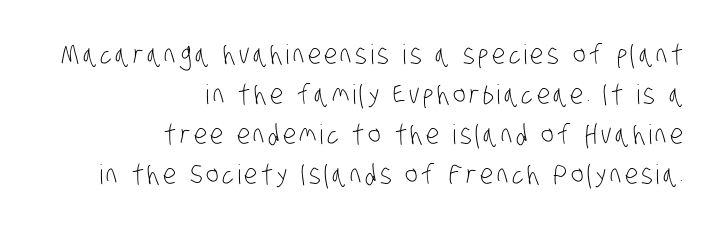
{"bold": "no", "underline": "no", "align": "right", "line_spacing": "normal", "line_spacing_ratio": 1.48, "glyph_px": 27}
